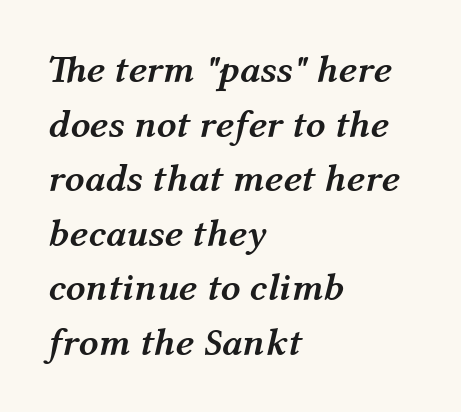
Q: Is the text bold? A: Yes.
Q: Is the text italic (slanted)? A: Yes, it leans right by about 12 degrees.
Q: Is the text underlined? A: No.
Q: How is the paragraph aligned? A: Left-aligned.
Q: Is the spacing between letters normal or unusually wide? A: Normal.
Q: Is the spacing between lines tight, normal or loose? A: Normal.
Q: Width (condensed, normal, or wide)? A: Normal.
Q: Stroke contrast? A: Medium.
Q: x-height? A: Medium.
Q: Monospaced? A: No.
